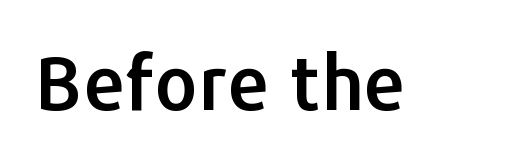
This is sans-serif lettering, the kind often seen on screens and signage. Nobody touched the tracking dial on this one. Clear beneath every line of the passage. Quick note: not italic, upright. This sample has the flowing, uneven cadence of proportional lettering.
